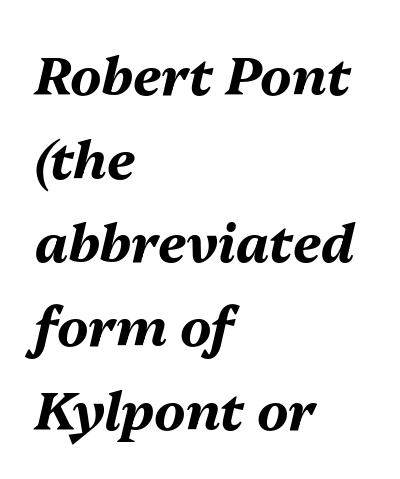
Where is the straight margin? On the left. Unmarked baselines from the first word to the last. No extra tracking has been applied to these lines. Look at the stroke-to-counter ratio: heavy, a bold. Yep, that's italic — everything's leaning.
